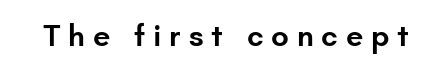
The image shows 31 px semibold sans-serif type, upright; set unusually wide letter spacing (+0.25 em), not underlined; low stroke contrast and a small x-height.
